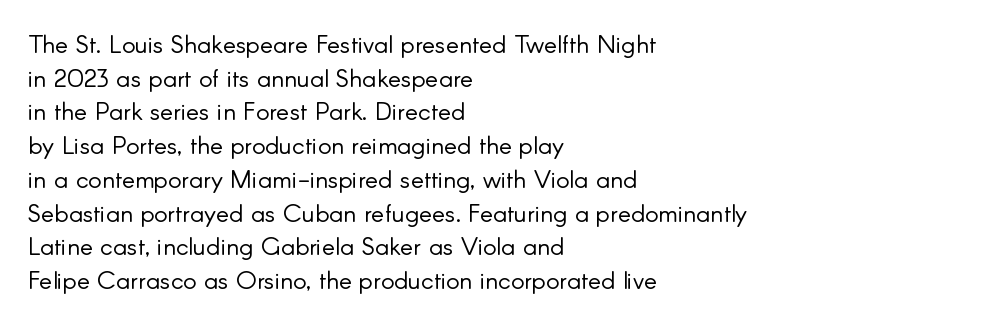
Honestly, there is no underline to notice here at all. When letters stand straight like this, we call the style roman or upright. The passage shown stacks its lines at a standard gap. Horizontal alignment here is leftward, the default for most running prose. Ink coverage per letter is moderate at most.
